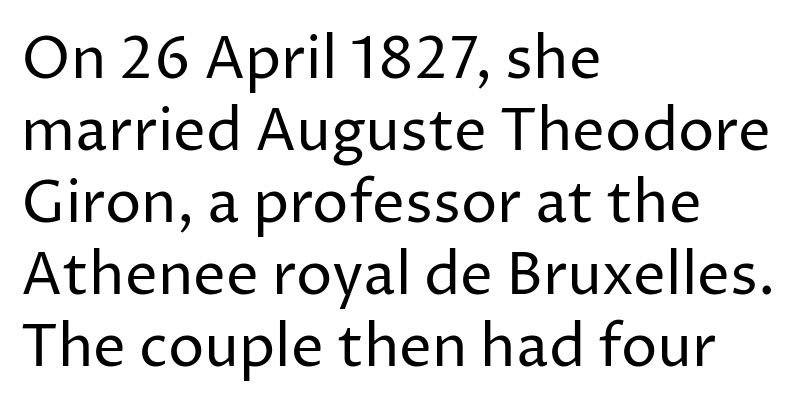
Note the varied advance widths — an 'i' is clearly narrower than an 'm'. Does extra space separate the letters? No, they use regular spacing. Line starts are locked; line ends wander. It's the straight-up-and-down kind of type.
